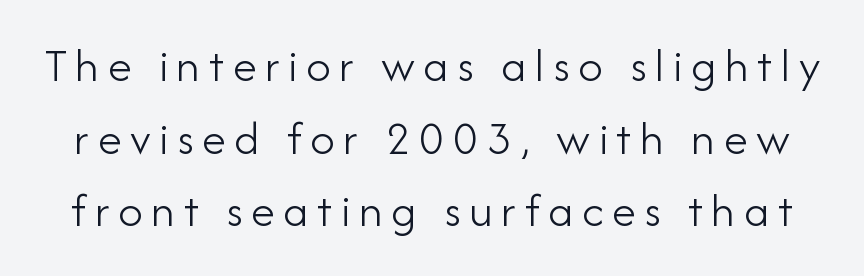
{"serif": "no", "italic": "no", "bold": "no", "weight": "light", "width": "normal", "stroke_contrast": "low", "x_height": "small", "monospaced": "no", "underline": "no", "line_spacing": "normal", "line_spacing_ratio": 1.48, "glyph_px": 49}
